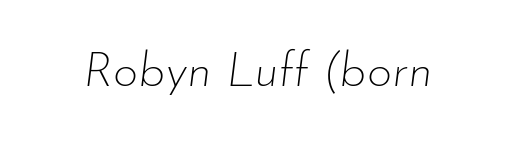
Q: Is the text bold? A: No.
Q: Is the text italic (slanted)? A: Yes, it leans right by about 7 degrees.
Q: Is the text underlined? A: No.
Q: Is the spacing between letters normal or unusually wide? A: Normal.
Q: Width (condensed, normal, or wide)? A: Normal.
Q: Stroke contrast? A: Low.
Q: x-height? A: Small.
Q: Monospaced? A: No.
